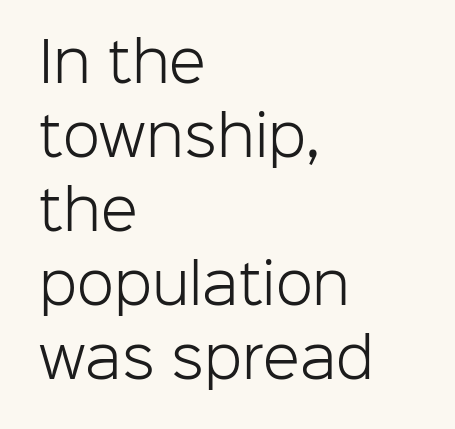
{"serif": "no", "italic": "no", "bold": "no", "weight": "light", "width": "normal", "stroke_contrast": "low", "x_height": "medium", "monospaced": "no", "underline": "no", "align": "left", "line_spacing": "normal", "line_spacing_ratio": 1.37, "letter_spacing": "normal", "letter_spacing_em": 0.0, "glyph_px": 54}
